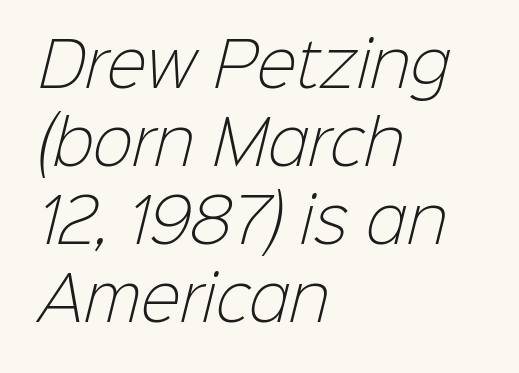
Q: Is the text bold? A: No.
Q: Is the typeface a serif or a sans-serif typeface? A: Sans-serif.
Q: Is the text underlined? A: No.
Q: How is the paragraph aligned? A: Left-aligned.
Q: Is the spacing between letters normal or unusually wide? A: Normal.
Q: Is the spacing between lines tight, normal or loose? A: Normal.
Q: Width (condensed, normal, or wide)? A: Normal.
Q: Stroke contrast? A: Low.
Q: x-height? A: Medium.
Q: Monospaced? A: No.
